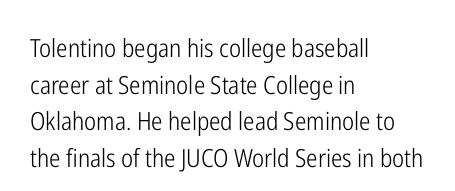
Weight: in the light-to-regular range. In CSS terms this would be text-align: left. The letters stand straight up with perfectly vertical stems. Each new line begins a customary step beneath the previous one. Characters follow at the spacing the type designer built in.
